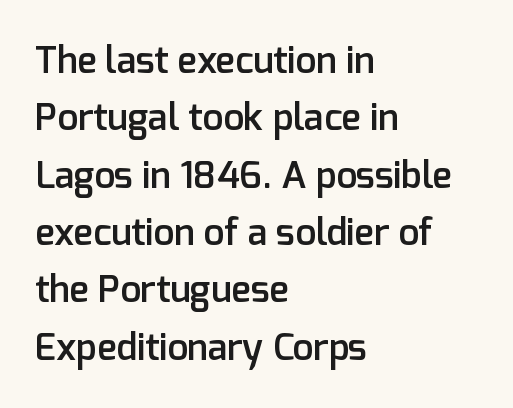
A typesetter would call this leading conventional body-copy spacing. Short note: letters normally spaced. Is this a fixed-width face? No — the glyphs have proportional, varying widths. Casual observation: everything's shoved over to the left. A typesetter would label this face a sans. The passage shown is not underscored anywhere.
